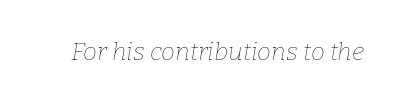
{"italic": "yes", "lean": "right", "slant_degrees": 9, "bold": "no", "underline": "no", "letter_spacing": "normal", "letter_spacing_em": 0.0, "glyph_px": 25}
